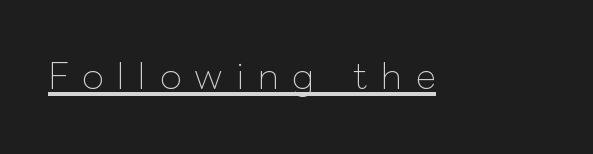
{"italic": "no", "bold": "no", "weight": "thin", "width": "normal", "stroke_contrast": "low", "x_height": "medium", "monospaced": "no", "underline": "yes", "letter_spacing": "wide", "letter_spacing_em": 0.39, "glyph_px": 35}
